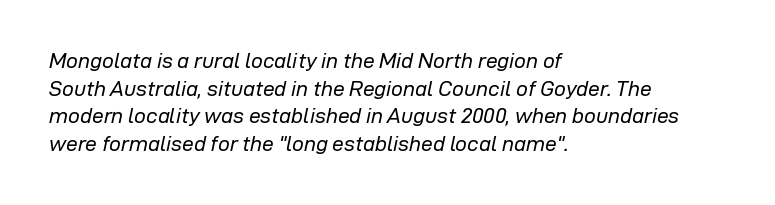
The image shows 21 px text type, italic (leaning right); set left-aligned, normal line spacing (1.32x), normal letter spacing, not underlined.
